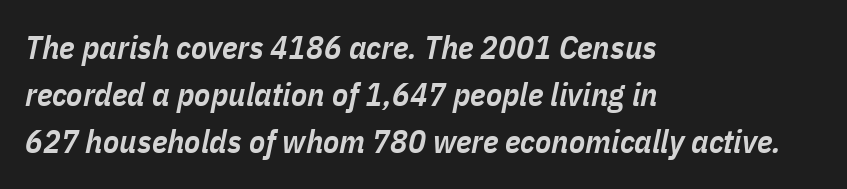
{"italic": "yes", "lean": "right", "slant_degrees": 11, "bold": "semi", "weight": "semibold", "width": "condensed", "stroke_contrast": "low", "x_height": "medium", "monospaced": "no", "underline": "no", "align": "left", "line_spacing": "normal", "line_spacing_ratio": 1.43, "letter_spacing": "normal", "letter_spacing_em": 0.0, "glyph_px": 33}
